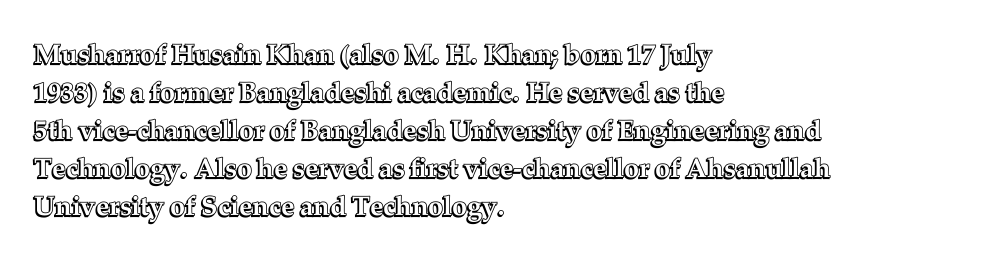
Q: Is the text italic (slanted)? A: No, it is upright.
Q: Is the text underlined? A: No.
Q: How is the paragraph aligned? A: Left-aligned.
Q: Is the spacing between letters normal or unusually wide? A: Normal.
Q: Is the spacing between lines tight, normal or loose? A: Normal.
